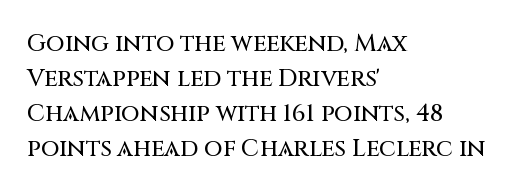
Style check: upright. The designer left line spacing at the default. Casual observation: everything's shoved over to the left. Tracking here is standard; glyphs follow each other at the usual distance. The foot of each line stays bare and open.
